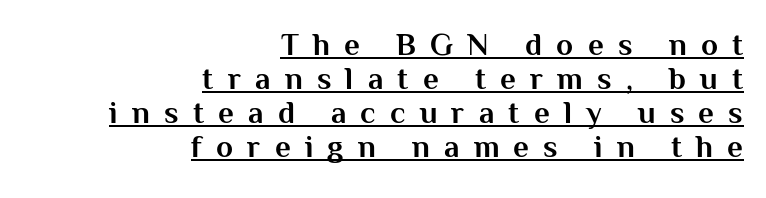
Q: Is the text bold? A: Yes.
Q: Is the text italic (slanted)? A: No, it is upright.
Q: Is the typeface a serif or a sans-serif typeface? A: Sans-serif.
Q: Is the text underlined? A: Yes.
Q: How is the paragraph aligned? A: Right-aligned.
Q: Is the spacing between letters normal or unusually wide? A: Unusually wide.
Q: Is the spacing between lines tight, normal or loose? A: Tight.
Q: Width (condensed, normal, or wide)? A: Normal.
Q: Stroke contrast? A: Medium.
Q: x-height? A: Medium.
Q: Monospaced? A: No.
